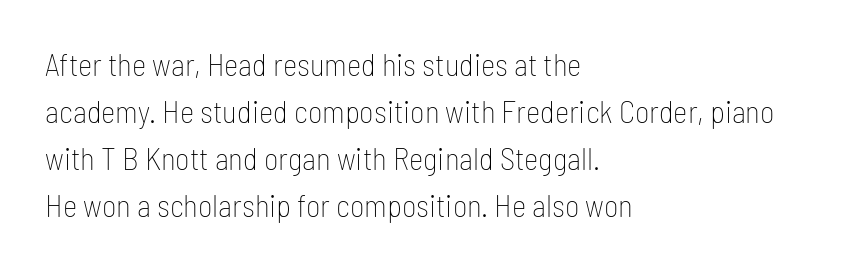
{"serif": "no", "italic": "no", "bold": "no", "weight": "thin", "width": "condensed", "stroke_contrast": "low", "x_height": "medium", "monospaced": "no", "underline": "no", "align": "left", "line_spacing": "normal", "line_spacing_ratio": 1.52, "letter_spacing": "normal", "letter_spacing_em": 0.0, "glyph_px": 31}
